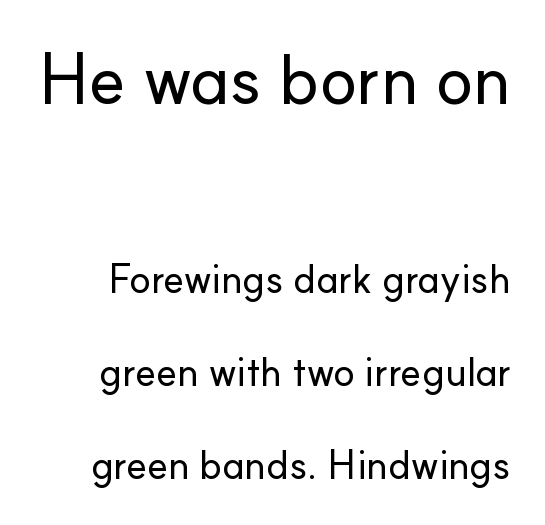
Q: Is the text italic (slanted)? A: No, it is upright.
Q: Is the typeface a serif or a sans-serif typeface? A: Sans-serif.
Q: Is the text underlined? A: No.
Q: Is the spacing between letters normal or unusually wide? A: Normal.
Q: Is the spacing between lines tight, normal or loose? A: Loose.
Q: Which block of text is set in a larger size, the first (top) or the second (bottom)? A: The first (top) one.
Q: Width (condensed, normal, or wide)? A: Normal.
Q: Stroke contrast? A: Low.
Q: x-height? A: Small.
Q: Monospaced? A: No.
